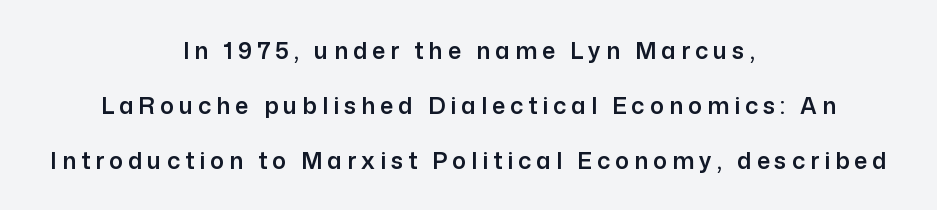
The image shows 23 px text type, upright; set centered, loose line spacing (2.39x), unusually wide letter spacing (+0.22 em), not underlined.
